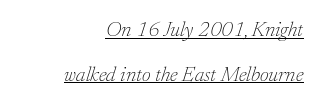
The image shows 21 px text type, italic (leaning right); set right-aligned, loose line spacing (2.12x), normal letter spacing, underlined.
